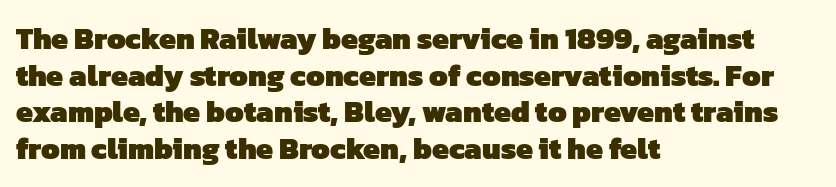
Q: Is the text bold? A: Yes.
Q: Is the typeface a serif or a sans-serif typeface? A: Sans-serif.
Q: Is the text underlined? A: No.
Q: How is the paragraph aligned? A: Left-aligned.
Q: Is the spacing between letters normal or unusually wide? A: Normal.
Q: Width (condensed, normal, or wide)? A: Normal.
Q: Stroke contrast? A: Low.
Q: x-height? A: Medium.
Q: Monospaced? A: No.
